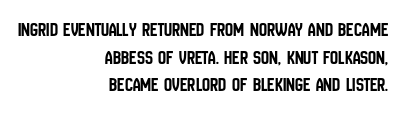
The image shows 20 px text type, upright; set right-aligned, normal line spacing (1.38x), normal letter spacing, not underlined.
